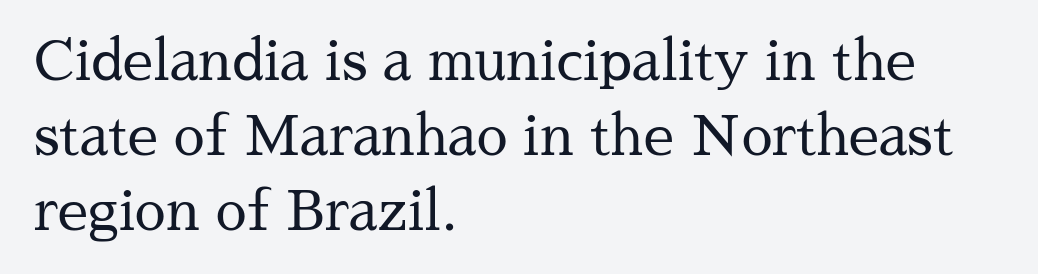
Interline gaps are of average width in this sample. Proportional: the letters do not fall into vertical columns. Letter spacing: default. The face used here is seriffed, in the tradition of book romans.
